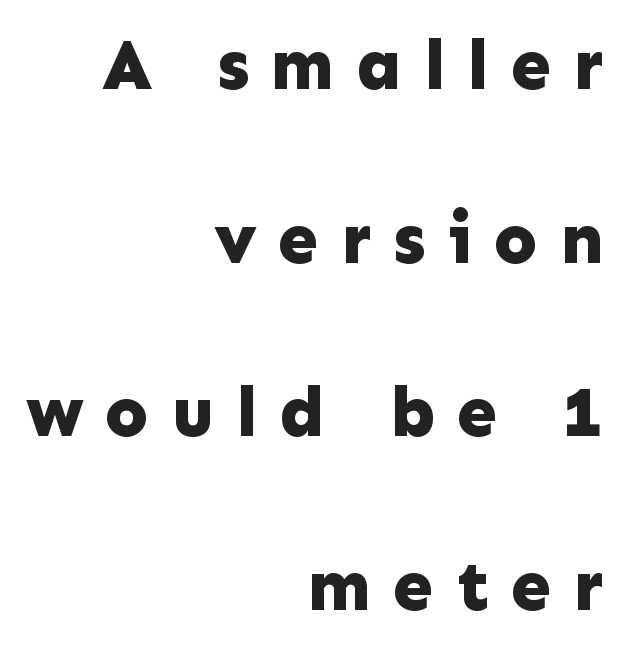
The image shows 72 px bold sans-serif type, upright; set right-aligned, loose line spacing (2.41x), unusually wide letter spacing (+0.3 em), not underlined; low stroke contrast and a medium x-height.
